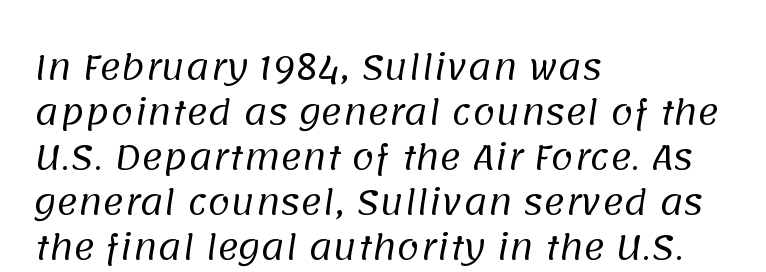
The image shows 33 px regular-weight sans-serif type; set left-aligned, normal line spacing (1.36x), normal letter spacing, not underlined; low stroke contrast and a large x-height.
